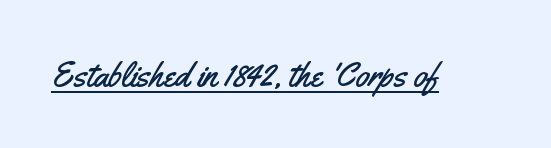
Q: Is the text italic (slanted)? A: Yes.
Q: Is the typeface a serif or a sans-serif typeface? A: Sans-serif.
Q: Is the text underlined? A: Yes.
Q: Is the spacing between letters normal or unusually wide? A: Normal.
Q: Width (condensed, normal, or wide)? A: Condensed.
Q: Stroke contrast? A: Medium.
Q: x-height? A: Small.
Q: Monospaced? A: No.
